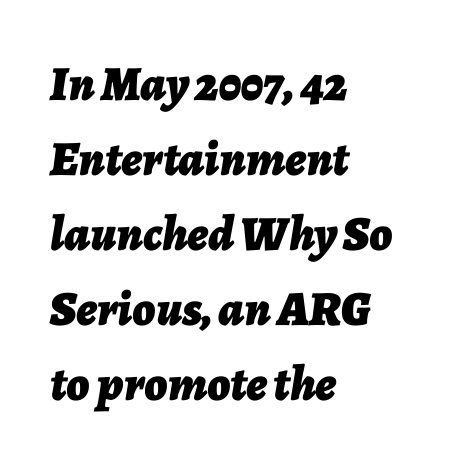
Q: Is the text bold? A: Yes.
Q: Is the text italic (slanted)? A: Yes, it leans right by about 7 degrees.
Q: Is the text underlined? A: No.
Q: How is the paragraph aligned? A: Left-aligned.
Q: Is the spacing between letters normal or unusually wide? A: Normal.
Q: Is the spacing between lines tight, normal or loose? A: Normal.
Q: Width (condensed, normal, or wide)? A: Normal.
Q: Stroke contrast? A: Low.
Q: x-height? A: Medium.
Q: Monospaced? A: No.
